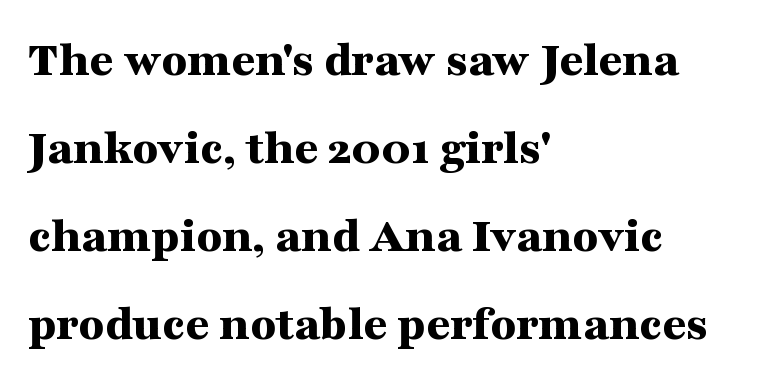
{"serif": "yes", "italic": "no", "bold": "yes", "weight": "bold", "width": "wide", "stroke_contrast": "medium", "x_height": "medium", "monospaced": "no", "underline": "no", "align": "left", "line_spacing": "normal", "line_spacing_ratio": 1.69, "letter_spacing": "normal", "letter_spacing_em": 0.0, "glyph_px": 52}
